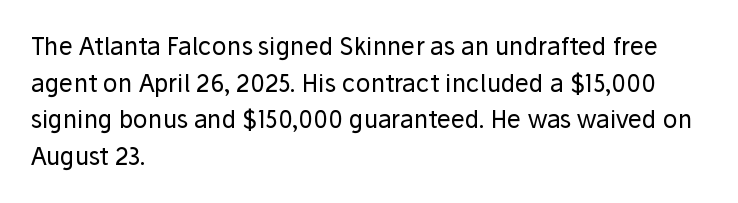
The image shows 24 px text type, upright; set left-aligned, normal line spacing (1.53x), normal letter spacing, not underlined.
